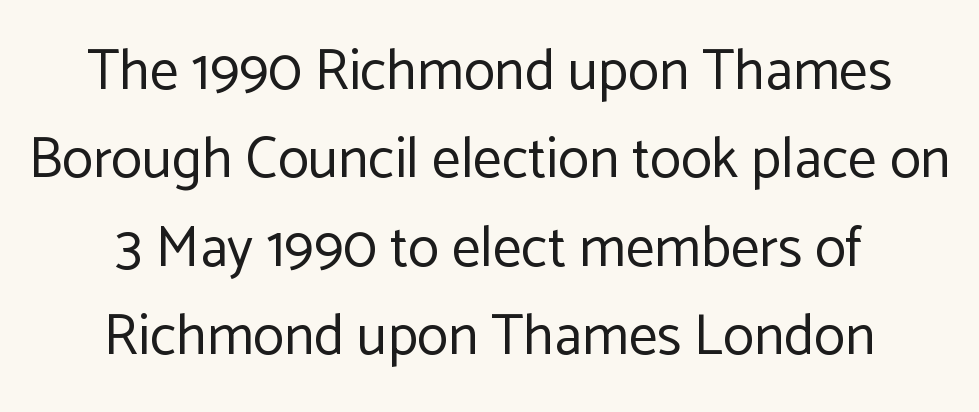
Q: Is the text bold? A: No.
Q: Is the text italic (slanted)? A: No, it is upright.
Q: Is the typeface a serif or a sans-serif typeface? A: Sans-serif.
Q: Is the text underlined? A: No.
Q: How is the paragraph aligned? A: Centered.
Q: Is the spacing between letters normal or unusually wide? A: Normal.
Q: Is the spacing between lines tight, normal or loose? A: Normal.
Q: Width (condensed, normal, or wide)? A: Normal.
Q: Stroke contrast? A: Low.
Q: x-height? A: Medium.
Q: Monospaced? A: No.
